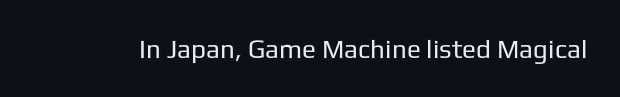
{"italic": "no", "bold": "no", "underline": "no", "letter_spacing": "normal", "letter_spacing_em": 0.0, "glyph_px": 26}
